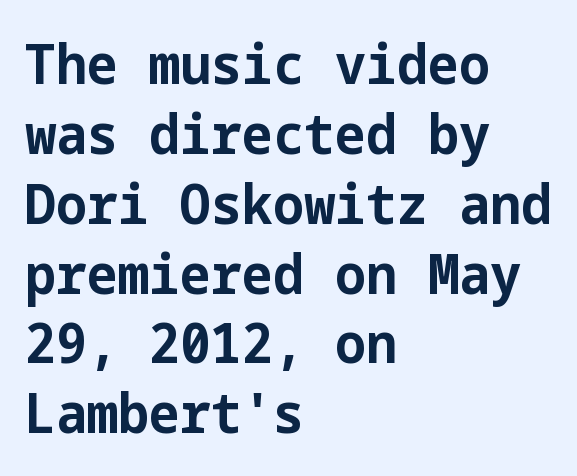
{"serif": "no", "italic": "no", "bold": "yes", "weight": "bold", "width": "normal", "stroke_contrast": "low", "x_height": "medium", "underline": "no", "align": "left", "line_spacing": "normal", "line_spacing_ratio": 1.27, "letter_spacing": "normal", "letter_spacing_em": 0.0, "glyph_px": 55}
